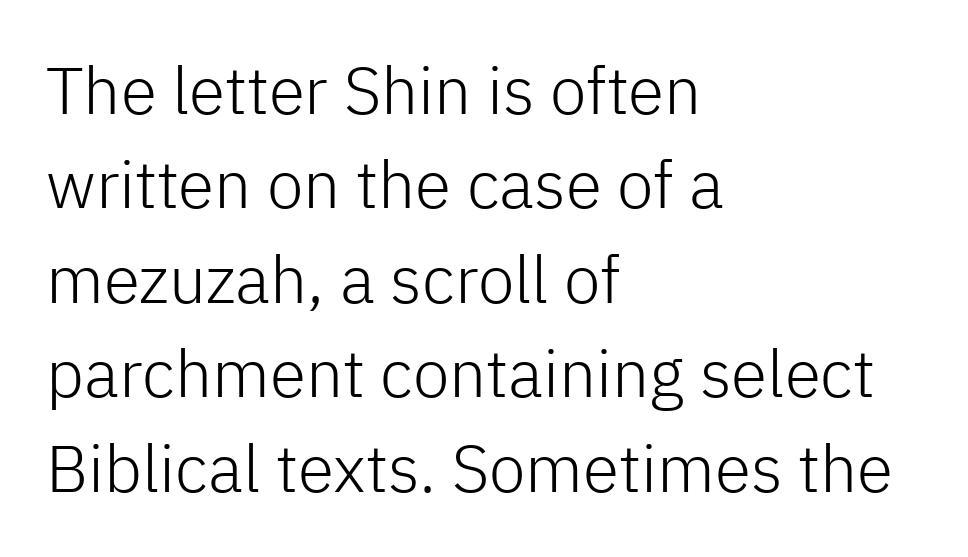
Q: Is the text bold? A: No.
Q: Is the text italic (slanted)? A: No, it is upright.
Q: Is the typeface a serif or a sans-serif typeface? A: Sans-serif.
Q: Is the text underlined? A: No.
Q: How is the paragraph aligned? A: Left-aligned.
Q: Is the spacing between letters normal or unusually wide? A: Normal.
Q: Is the spacing between lines tight, normal or loose? A: Normal.
Q: Width (condensed, normal, or wide)? A: Normal.
Q: Stroke contrast? A: Low.
Q: x-height? A: Medium.
Q: Monospaced? A: No.
